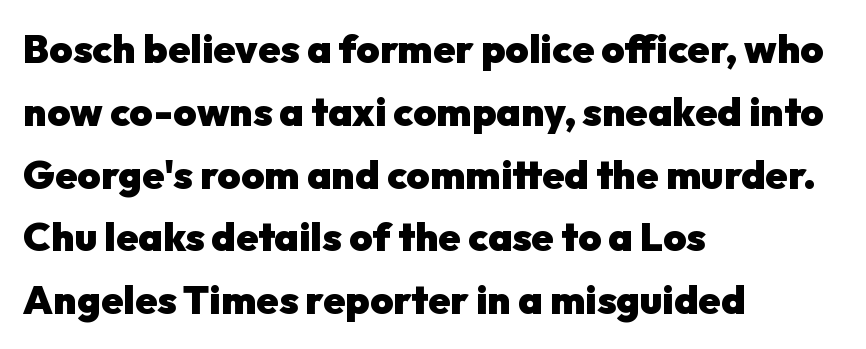
{"serif": "no", "italic": "no", "bold": "yes", "weight": "heavy", "width": "normal", "stroke_contrast": "low", "x_height": "medium", "monospaced": "no", "underline": "no", "align": "left", "line_spacing": "normal", "line_spacing_ratio": 1.57, "letter_spacing": "normal", "letter_spacing_em": 0.0, "glyph_px": 40}
